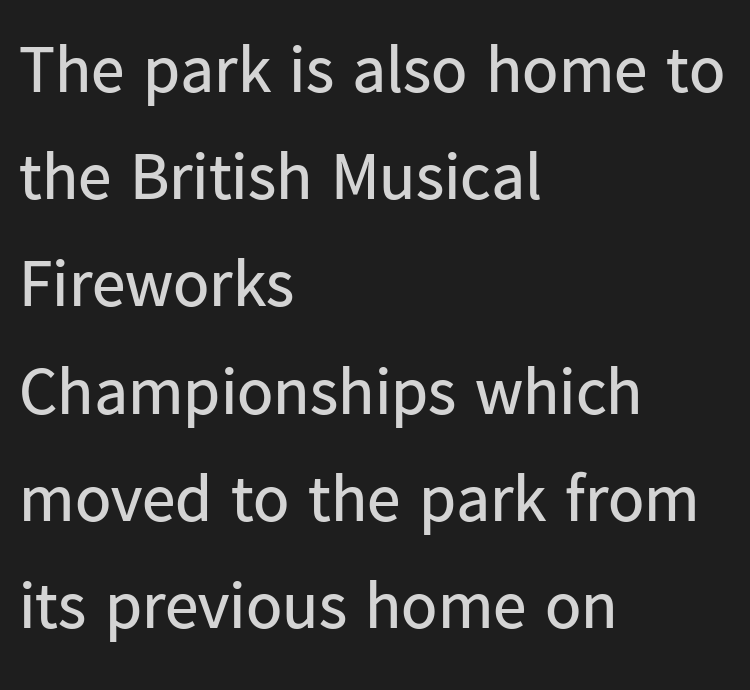
{"serif": "no", "italic": "no", "bold": "no", "weight": "regular", "width": "normal", "stroke_contrast": "low", "x_height": "medium", "monospaced": "no", "underline": "no", "align": "left", "line_spacing": "normal", "line_spacing_ratio": 1.6, "letter_spacing": "normal", "letter_spacing_em": 0.0, "glyph_px": 67}
